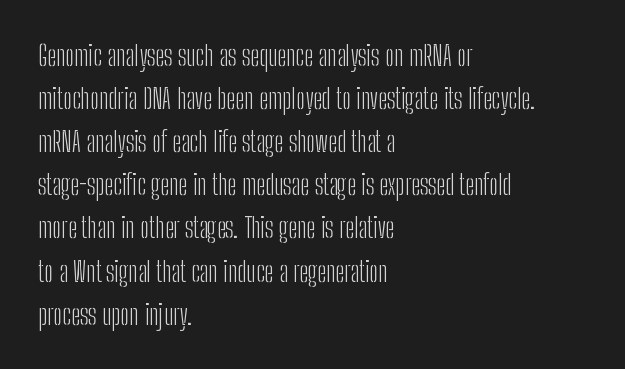
Q: Is the text bold? A: No.
Q: Is the text italic (slanted)? A: No, it is upright.
Q: Is the typeface a serif or a sans-serif typeface? A: Sans-serif.
Q: Is the text underlined? A: No.
Q: How is the paragraph aligned? A: Left-aligned.
Q: Is the spacing between letters normal or unusually wide? A: Normal.
Q: Is the spacing between lines tight, normal or loose? A: Normal.
Q: Width (condensed, normal, or wide)? A: Condensed.
Q: Stroke contrast? A: Low.
Q: x-height? A: Medium.
Q: Monospaced? A: No.
